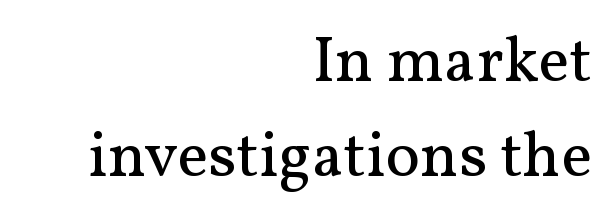
{"serif": "yes", "italic": "no", "bold": "no", "weight": "regular", "width": "normal", "stroke_contrast": "medium", "x_height": "medium", "monospaced": "no", "underline": "no", "align": "right", "line_spacing": "normal", "line_spacing_ratio": 1.46, "letter_spacing": "normal", "letter_spacing_em": 0.0, "glyph_px": 65}
